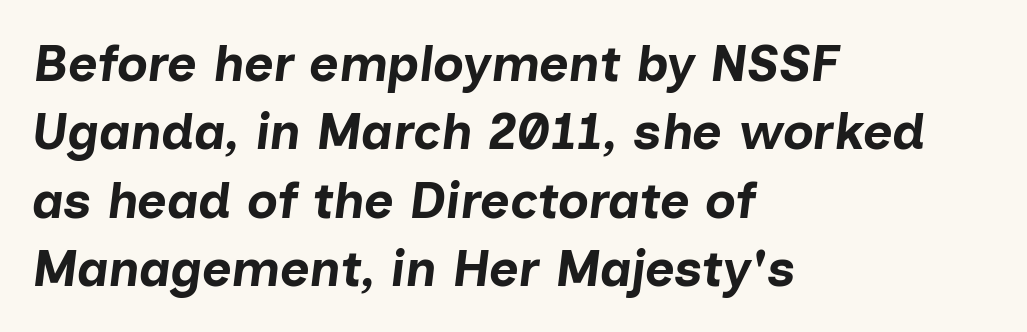
The image shows 51 px bold type, italic (leaning right); set left-aligned, normal line spacing (1.34x), normal letter spacing, not underlined; low stroke contrast and a medium x-height.
